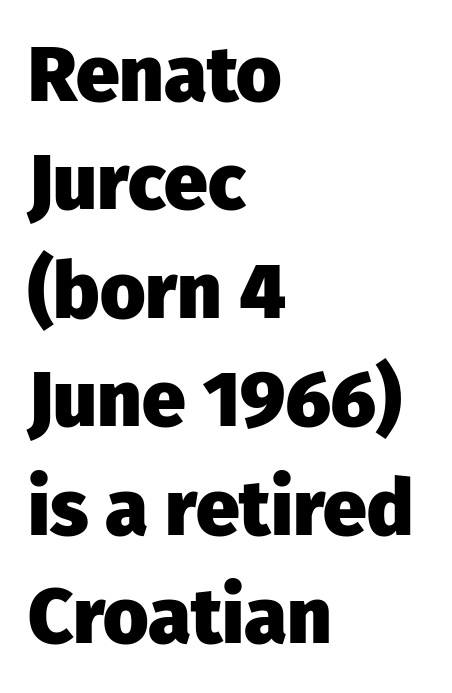
The image shows 78 px heavy sans-serif type, upright; set left-aligned, normal line spacing (1.39x), normal letter spacing, not underlined; low stroke contrast and a medium x-height.
